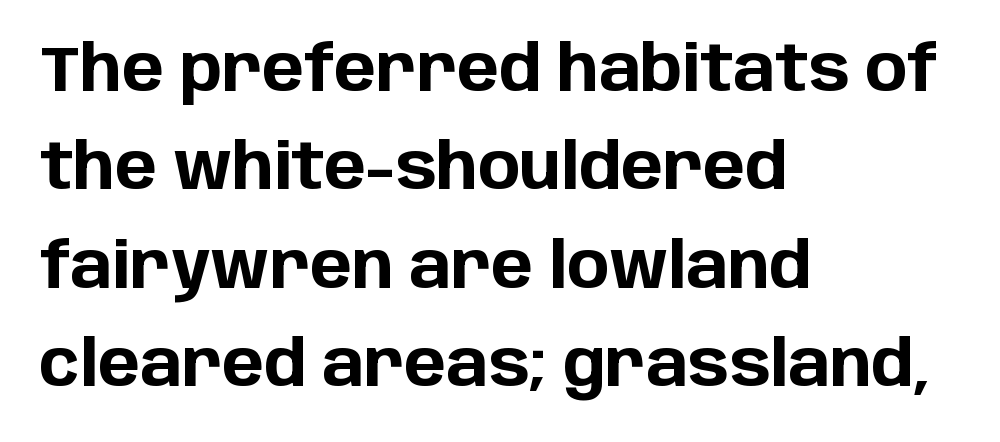
The image shows 63 px bold sans-serif type, upright; set left-aligned, normal line spacing (1.56x), normal letter spacing, not underlined; low stroke contrast and a large x-height.
